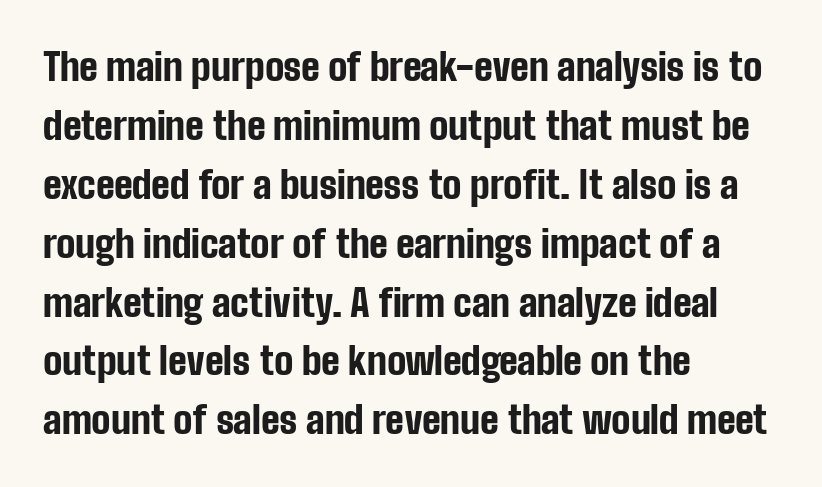
Q: Is the text bold? A: Yes.
Q: Is the text italic (slanted)? A: No, it is upright.
Q: Is the typeface a serif or a sans-serif typeface? A: Sans-serif.
Q: Is the text underlined? A: No.
Q: How is the paragraph aligned? A: Left-aligned.
Q: Is the spacing between letters normal or unusually wide? A: Normal.
Q: Is the spacing between lines tight, normal or loose? A: Normal.
Q: Width (condensed, normal, or wide)? A: Condensed.
Q: Stroke contrast? A: Low.
Q: x-height? A: Medium.
Q: Monospaced? A: No.
